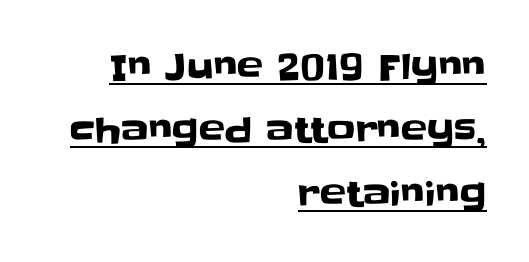
The image shows 35 px sans-serif type, upright; set right-aligned, line spacing 1.81x, normal letter spacing, underlined; low stroke contrast and a large x-height.
